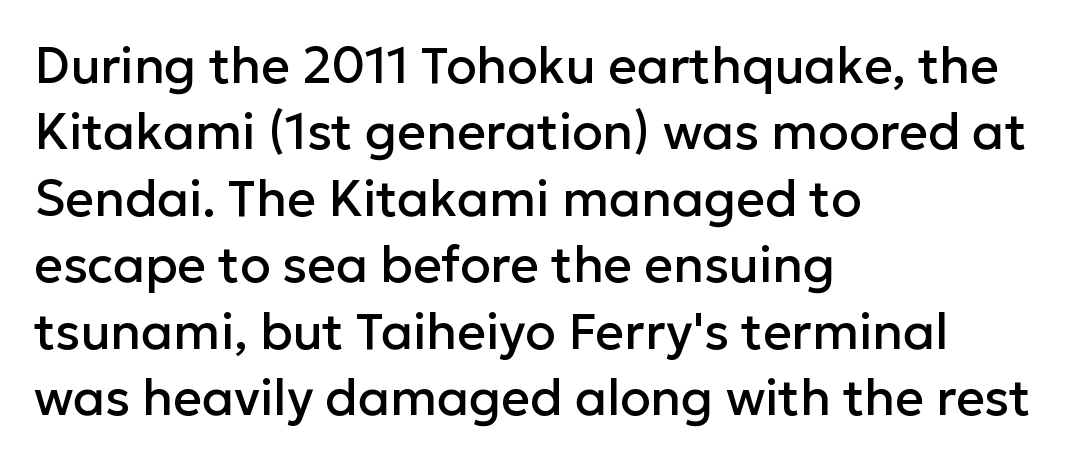
{"serif": "no", "italic": "no", "width": "normal", "stroke_contrast": "low", "x_height": "medium", "monospaced": "no", "underline": "no", "align": "left", "line_spacing": "normal", "line_spacing_ratio": 1.33, "letter_spacing": "normal", "letter_spacing_em": 0.0, "glyph_px": 50}
